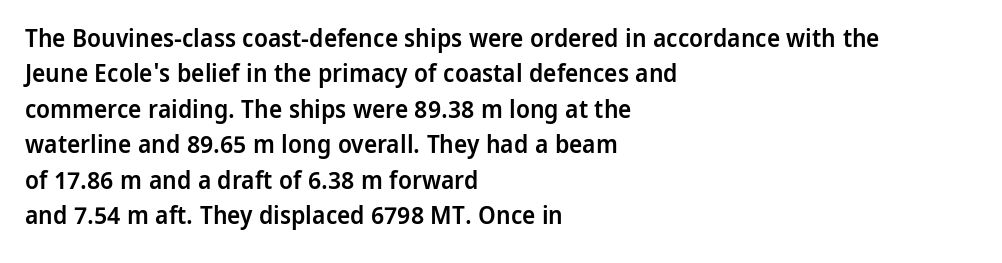
Every letter is mildly thick-stroked: semibold rather than bold. The passage is arranged the way most books set body copy — flush left. The axis of the letterforms is exactly vertical. The rendering uses a moderate line-height, typical for paragraphs.
